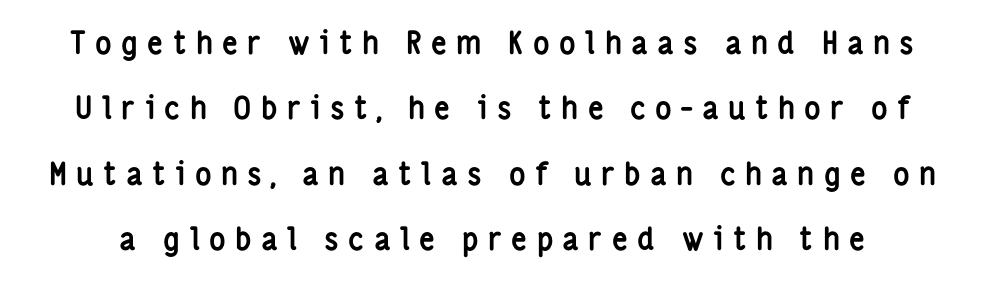
Compared with typical paragraphs, the rows here are farther apart. These lines have a slow, spaced-out rhythm from letter to letter. Decoration check: the copy has no underline. Varying glyph widths throughout — classic text-font behaviour.
